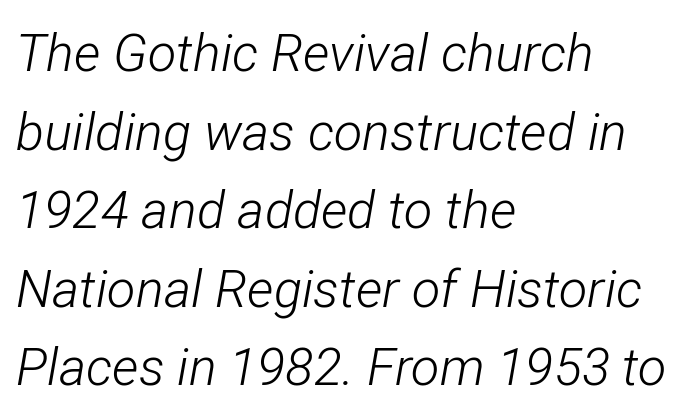
Q: Is the text bold? A: No.
Q: Is the text italic (slanted)? A: Yes, it leans right by about 12 degrees.
Q: Is the text underlined? A: No.
Q: How is the paragraph aligned? A: Left-aligned.
Q: Is the spacing between letters normal or unusually wide? A: Normal.
Q: Is the spacing between lines tight, normal or loose? A: Normal.
Q: Width (condensed, normal, or wide)? A: Condensed.
Q: Stroke contrast? A: Low.
Q: x-height? A: Medium.
Q: Monospaced? A: No.
